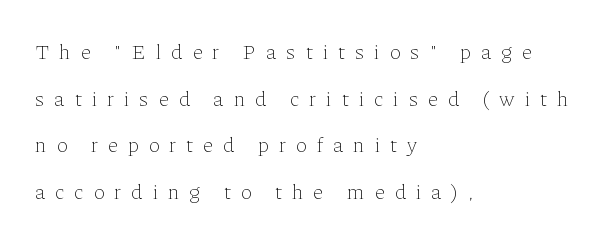
Q: Is the text bold? A: No.
Q: Is the text italic (slanted)? A: No, it is upright.
Q: Is the text underlined? A: No.
Q: How is the paragraph aligned? A: Left-aligned.
Q: Is the spacing between letters normal or unusually wide? A: Unusually wide.
Q: Is the spacing between lines tight, normal or loose? A: Loose.
